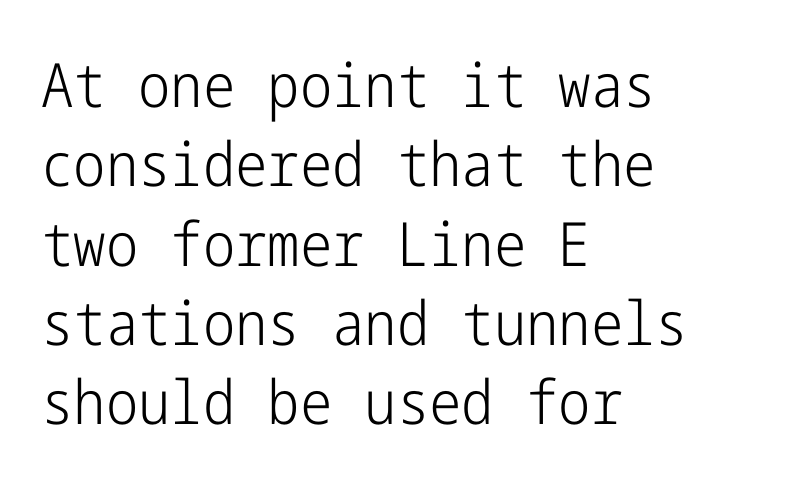
The image shows 61 px light, condensed sans-serif type, upright; set left-aligned, normal line spacing (1.3x), normal letter spacing, not underlined; low stroke contrast and a medium x-height.
